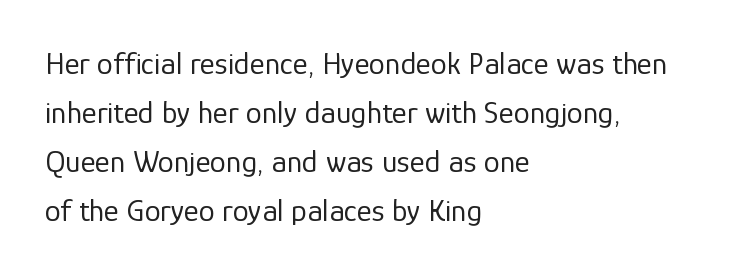
{"serif": "no", "italic": "no", "bold": "no", "weight": "regular", "width": "normal", "stroke_contrast": "low", "x_height": "medium", "monospaced": "no", "underline": "no", "align": "left", "line_spacing": "normal", "line_spacing_ratio": 1.53, "letter_spacing": "normal", "letter_spacing_em": 0.0, "glyph_px": 32}
